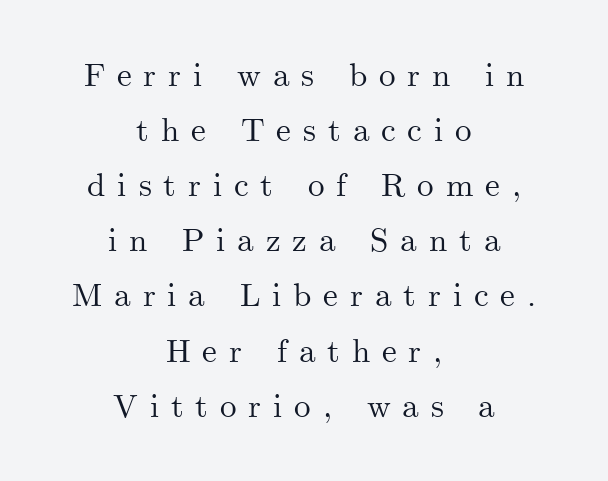
{"serif": "yes", "italic": "no", "width": "normal", "stroke_contrast": "medium", "x_height": "small", "monospaced": "no", "underline": "no", "align": "center", "line_spacing": "normal", "line_spacing_ratio": 1.67, "letter_spacing": "wide", "letter_spacing_em": 0.36, "glyph_px": 33}
